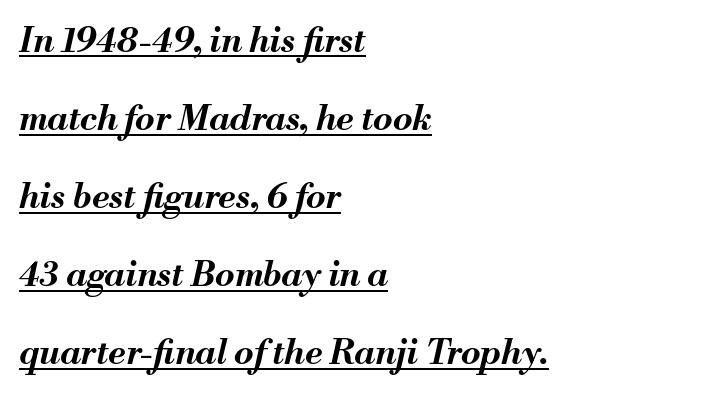
The image shows 35 px bold type, italic (leaning right); set left-aligned, loose line spacing (2.23x), normal letter spacing, underlined; medium stroke contrast and a small x-height.
